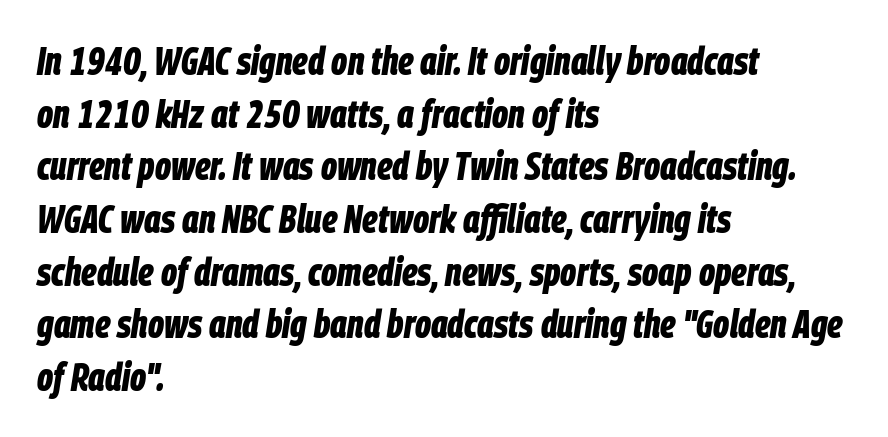
Q: Is the text bold? A: Yes.
Q: Is the text italic (slanted)? A: Yes, it leans right by about 9 degrees.
Q: Is the text underlined? A: No.
Q: How is the paragraph aligned? A: Left-aligned.
Q: Is the spacing between letters normal or unusually wide? A: Normal.
Q: Is the spacing between lines tight, normal or loose? A: Normal.
Q: Width (condensed, normal, or wide)? A: Condensed.
Q: Stroke contrast? A: Low.
Q: x-height? A: Large.
Q: Monospaced? A: No.
